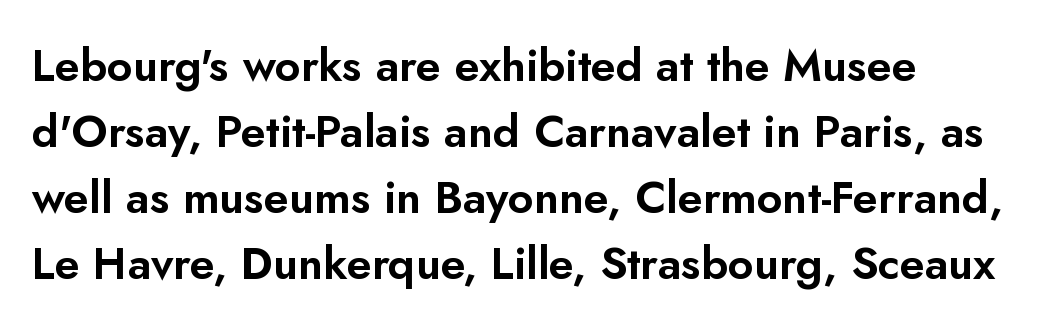
The image shows 45 px sans-serif type, upright; set left-aligned, normal line spacing (1.47x), normal letter spacing, not underlined; low stroke contrast and a small x-height.
